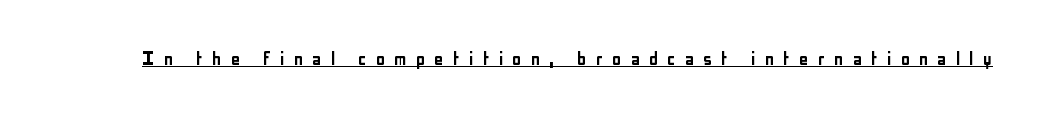
Every word sits above its own underline. Glyph-to-glyph distance is far greater than everyday printed text. If you drew a line through each stem, it would be perfectly vertical.
